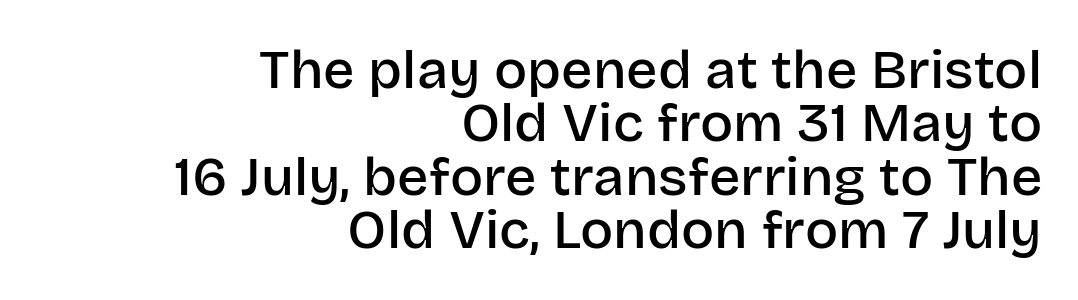
Q: Is the text bold? A: Semi-bold.
Q: Is the text italic (slanted)? A: No, it is upright.
Q: Is the typeface a serif or a sans-serif typeface? A: Sans-serif.
Q: Is the text underlined? A: No.
Q: How is the paragraph aligned? A: Right-aligned.
Q: Is the spacing between letters normal or unusually wide? A: Normal.
Q: Is the spacing between lines tight, normal or loose? A: Tight.
Q: Width (condensed, normal, or wide)? A: Normal.
Q: Stroke contrast? A: Low.
Q: x-height? A: Large.
Q: Monospaced? A: No.
